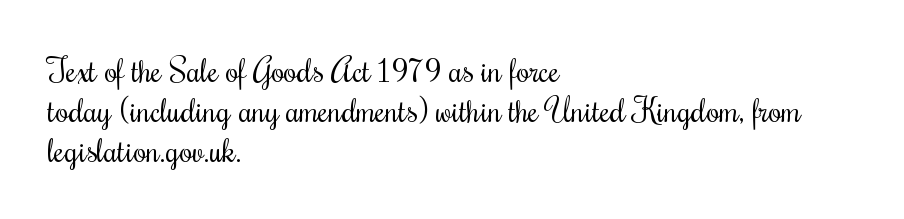
The image shows 33 px regular-weight, condensed serif type; set left-aligned, line spacing 1.21x, normal letter spacing, not underlined; medium stroke contrast and a small x-height.
